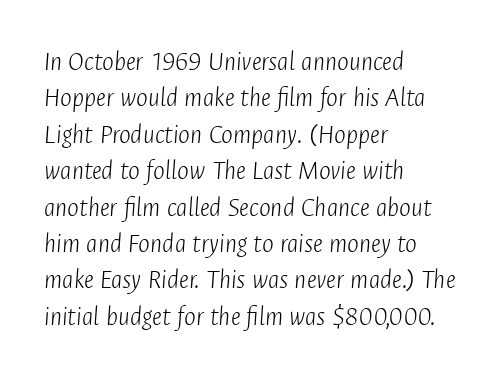
You can tell it's italic because the verticals aren't actually vertical. The ragged edge is on the right, which tells us the setting is flush left. These lines are rendered in a variable-pitch font. The foot of each line stays bare and open. Each stroke keeps to a modest, everyday thickness or less.
